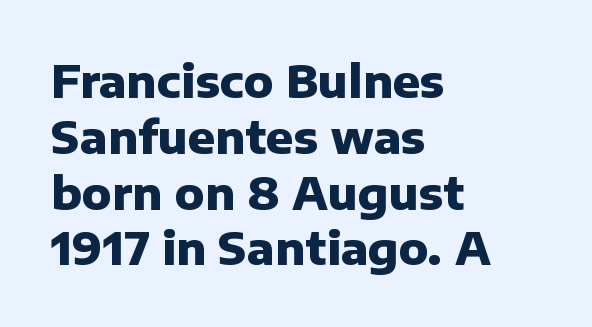
Q: Is the text bold? A: Yes.
Q: Is the text italic (slanted)? A: No, it is upright.
Q: Is the typeface a serif or a sans-serif typeface? A: Sans-serif.
Q: Is the text underlined? A: No.
Q: How is the paragraph aligned? A: Left-aligned.
Q: Is the spacing between letters normal or unusually wide? A: Normal.
Q: Width (condensed, normal, or wide)? A: Normal.
Q: Stroke contrast? A: Low.
Q: x-height? A: Medium.
Q: Monospaced? A: No.
